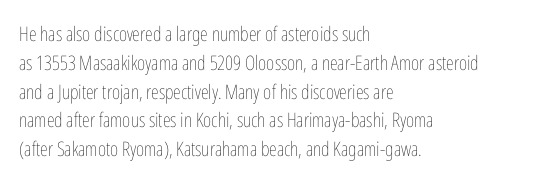
Q: Is the text bold? A: No.
Q: Is the text italic (slanted)? A: No, it is upright.
Q: Is the text underlined? A: No.
Q: How is the paragraph aligned? A: Left-aligned.
Q: Is the spacing between letters normal or unusually wide? A: Normal.
Q: Is the spacing between lines tight, normal or loose? A: Normal.
